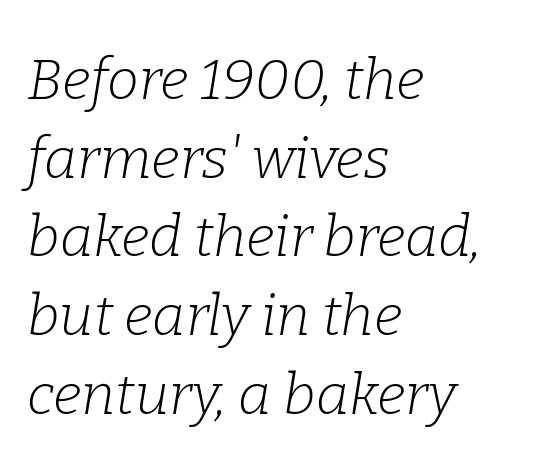
Observe the serifs anchoring each vertical stroke in this sample. Note the varied advance widths — an 'i' is clearly narrower than an 'm'. Letter spacing: default. No letter is thick-stroked: the sample isn't bold. The words here are not underlined. Yep, that's italic — everything's leaning.
